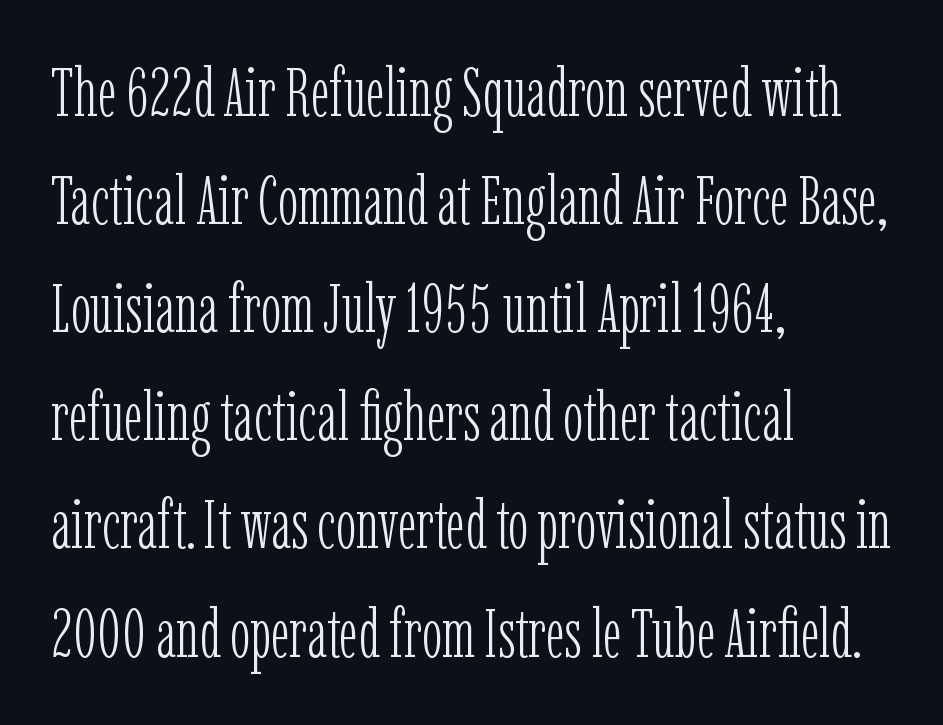
{"serif": "yes", "italic": "no", "bold": "no", "weight": "light", "width": "condensed", "stroke_contrast": "low", "x_height": "medium", "monospaced": "no", "underline": "no", "align": "left", "line_spacing": "normal", "line_spacing_ratio": 1.59, "letter_spacing": "normal", "letter_spacing_em": 0.0, "glyph_px": 68}
